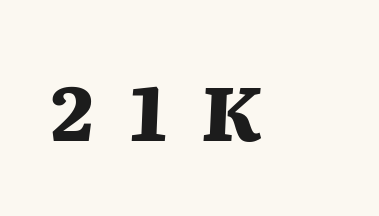
The rendering inserts visible extra space after every character. Beneath every word, the page is bare. These lines are rendered in a variable-pitch font. The letters are slanted; this is an italic face. Students, this is bold: see how much ink each stroke carries.
